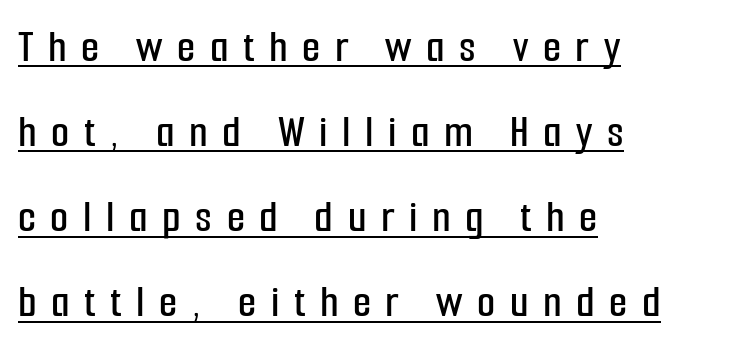
{"serif": "no", "italic": "no", "width": "condensed", "stroke_contrast": "low", "x_height": "medium", "monospaced": "no", "underline": "yes", "align": "left", "line_spacing_ratio": 1.81, "letter_spacing": "wide", "letter_spacing_em": 0.31, "glyph_px": 47}
